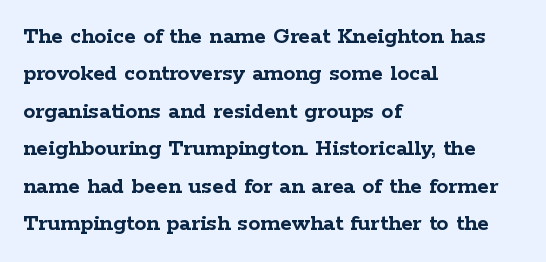
The image shows 24 px bold type, upright; set left-aligned, normal line spacing (1.56x), normal letter spacing, not underlined.
